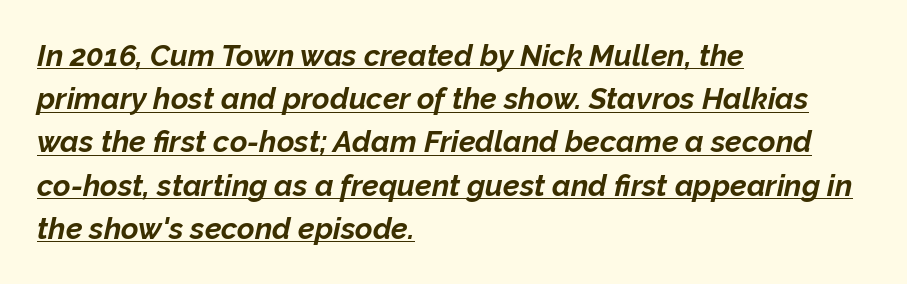
The image shows 30 px bold type, italic (leaning right); set left-aligned, normal line spacing (1.44x), normal letter spacing, underlined; low stroke contrast and a medium x-height.
